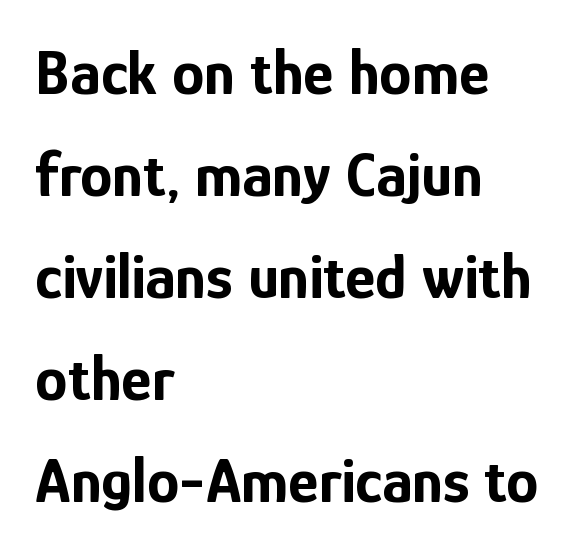
Q: Is the text bold? A: Yes.
Q: Is the text italic (slanted)? A: No, it is upright.
Q: Is the typeface a serif or a sans-serif typeface? A: Sans-serif.
Q: Is the text underlined? A: No.
Q: How is the paragraph aligned? A: Left-aligned.
Q: Is the spacing between letters normal or unusually wide? A: Normal.
Q: Is the spacing between lines tight, normal or loose? A: Normal.
Q: Width (condensed, normal, or wide)? A: Condensed.
Q: Stroke contrast? A: Low.
Q: x-height? A: Medium.
Q: Monospaced? A: No.
